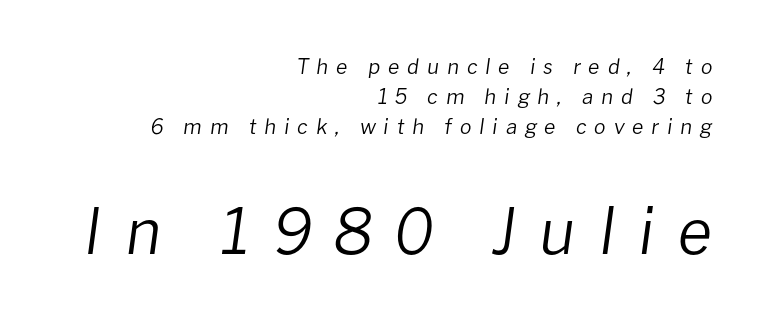
One-word summary of the alignment: right. Each letter keeps its own natural width here, so spacing adapts to shape. Think standard paragraph weight, or any step lighter than that. Between these two stacked blocks, the lower one wins on size. Underlining? Definitely not there. The letters are spread apart with noticeably loose tracking.
